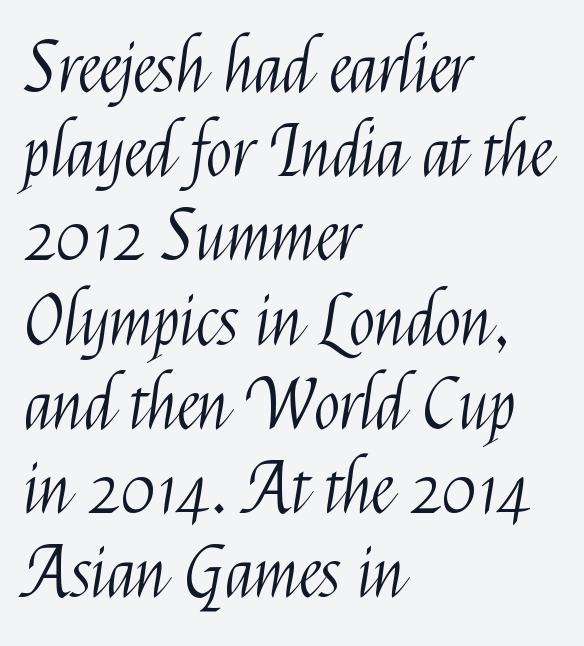
Q: Is the text bold? A: No.
Q: Is the text italic (slanted)? A: Yes.
Q: Is the typeface a serif or a sans-serif typeface? A: Sans-serif.
Q: Is the text underlined? A: No.
Q: How is the paragraph aligned? A: Left-aligned.
Q: Is the spacing between letters normal or unusually wide? A: Normal.
Q: Width (condensed, normal, or wide)? A: Condensed.
Q: Stroke contrast? A: Medium.
Q: x-height? A: Medium.
Q: Monospaced? A: No.
